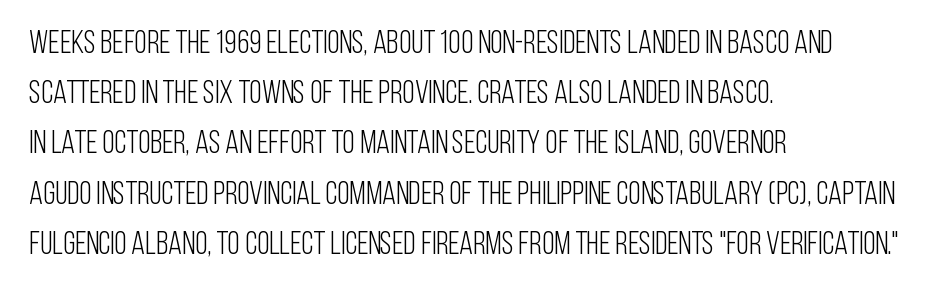
Check where the strokes stop: nothing finishes them off — pure sans. Caption: multi-line text, flush left, ragged right. The face looks like a standard text weight, possibly lighter. If you measured baseline to baseline, you'd find a middling distance.
